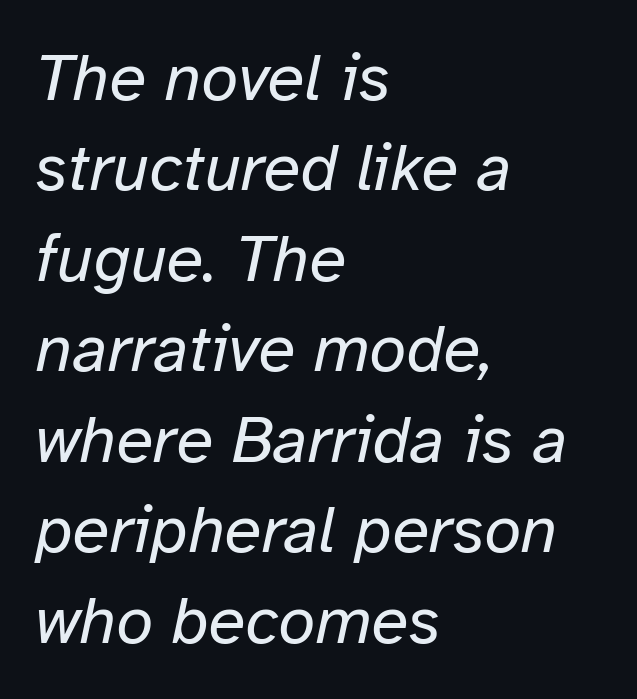
Q: Is the text bold? A: No.
Q: Is the text italic (slanted)? A: Yes, it leans right by about 12 degrees.
Q: Is the text underlined? A: No.
Q: How is the paragraph aligned? A: Left-aligned.
Q: Is the spacing between letters normal or unusually wide? A: Normal.
Q: Is the spacing between lines tight, normal or loose? A: Normal.
Q: Width (condensed, normal, or wide)? A: Normal.
Q: Stroke contrast? A: Low.
Q: x-height? A: Medium.
Q: Monospaced? A: No.
